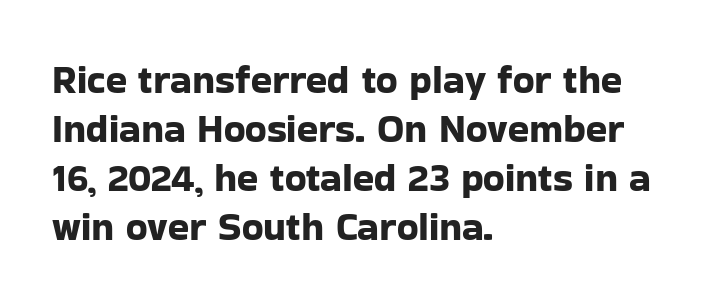
The image shows 39 px sans-serif type, upright; set left-aligned, normal line spacing (1.26x), normal letter spacing, not underlined; low stroke contrast and a medium x-height.
